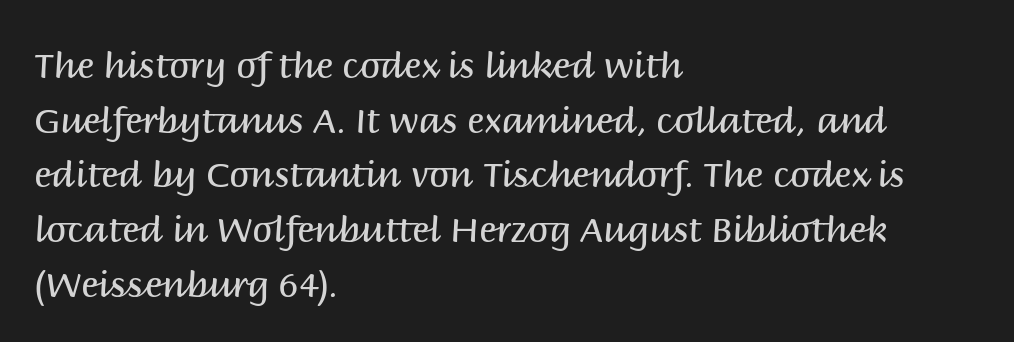
Q: Is the text bold? A: No.
Q: Is the text italic (slanted)? A: Yes.
Q: Is the typeface a serif or a sans-serif typeface? A: Sans-serif.
Q: Is the text underlined? A: No.
Q: How is the paragraph aligned? A: Left-aligned.
Q: Is the spacing between letters normal or unusually wide? A: Normal.
Q: Is the spacing between lines tight, normal or loose? A: Normal.
Q: Width (condensed, normal, or wide)? A: Normal.
Q: Stroke contrast? A: Medium.
Q: x-height? A: Large.
Q: Monospaced? A: No.
